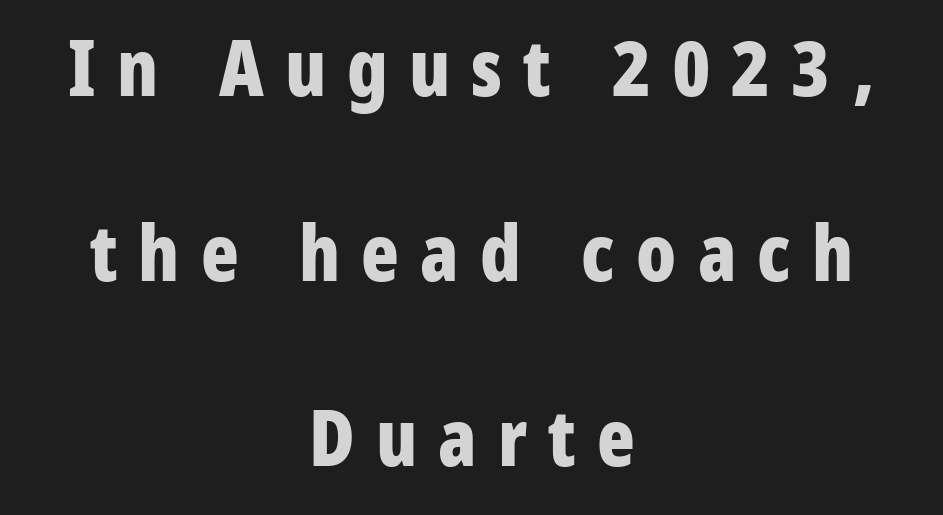
{"serif": "no", "italic": "no", "bold": "yes", "weight": "bold", "width": "condensed", "stroke_contrast": "low", "x_height": "large", "monospaced": "no", "underline": "no", "align": "center", "line_spacing": "loose", "line_spacing_ratio": 2.37, "letter_spacing": "wide", "letter_spacing_em": 0.27, "glyph_px": 78}
